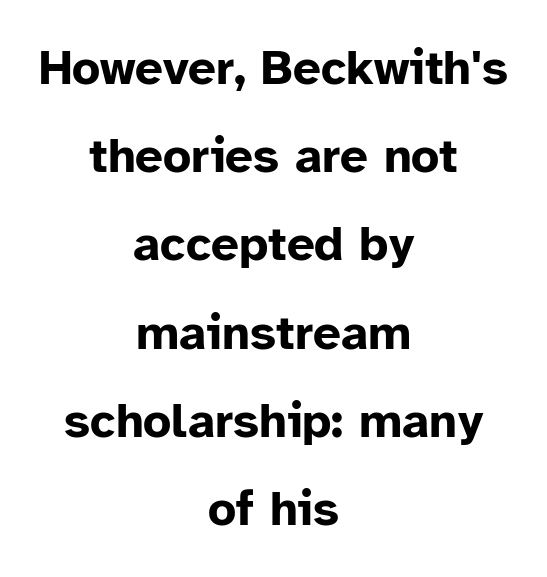
Plenty of ink on the page — the face is bold. Reading down the block, each line starts at a different indent, mirrored at its end. Letter spacing: default. The face used here is proportionally spaced, like ordinary book or web type. Is this a sans? Yes — the strokes have no serifs. It's the straight-up-and-down kind of type.
